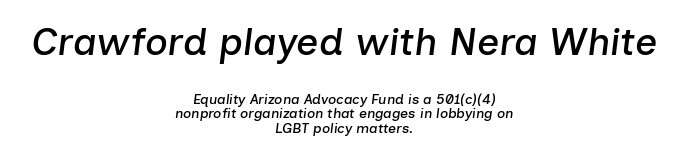
The image shows 39 px text type, italic (leaning right); set centered, tight line spacing (1.06x), normal letter spacing, not underlined; the first (top) block is 2.79x larger; low stroke contrast and a medium x-height.
